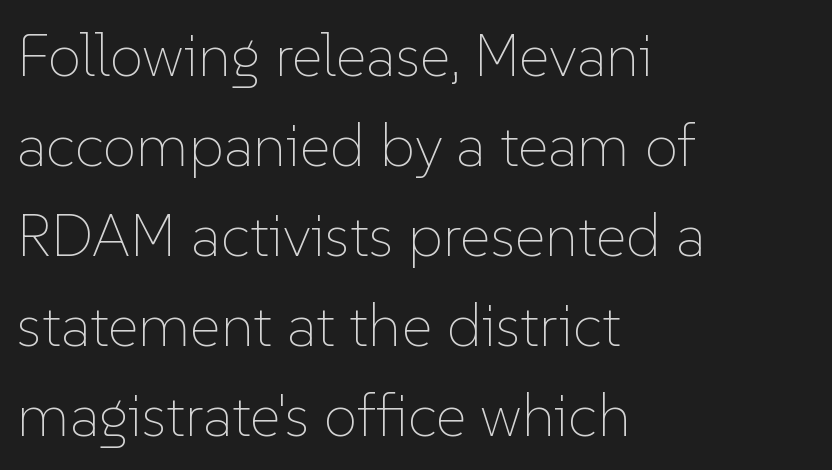
The letters stand upright; this is a roman face. A student would call this left alignment; a typographer would say flush left, rag right. Each letter keeps its own natural width here, so spacing adapts to shape. Just letters on the line, the space beneath them empty. Ink coverage per letter is moderate at most.
